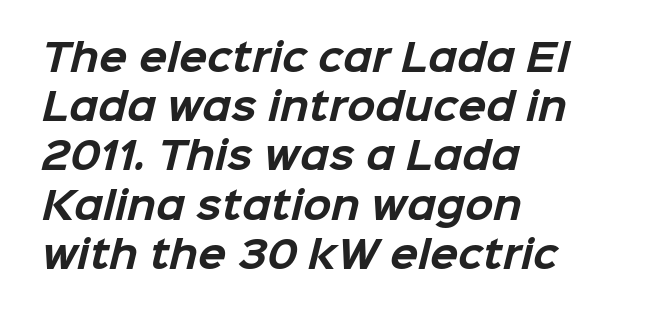
{"serif": "no", "bold": "yes", "weight": "bold", "width": "normal", "stroke_contrast": "low", "x_height": "medium", "monospaced": "no", "underline": "no", "align": "left", "line_spacing": "normal", "line_spacing_ratio": 1.33, "letter_spacing": "normal", "letter_spacing_em": 0.0, "glyph_px": 37}
